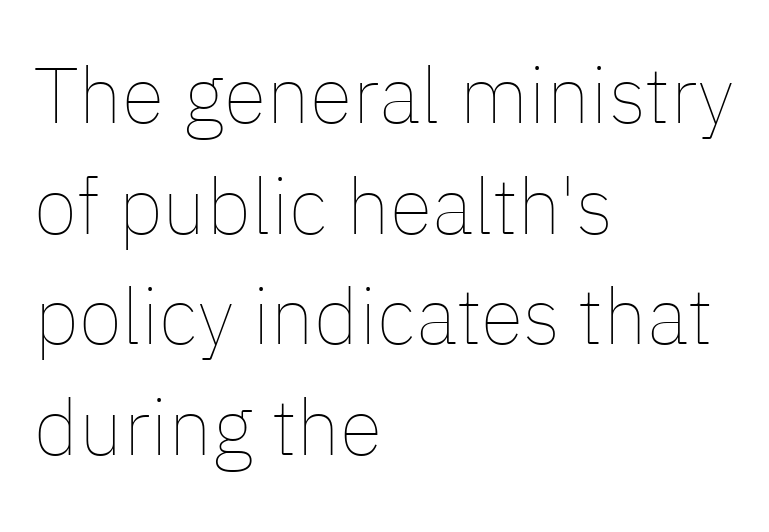
Any mark beneath the type? The region is blank. Baseline-to-baseline distance is the conventional proportion of letter height. The horizontal fit of the characters is conventional and even. This sample has the flowing, uneven cadence of proportional lettering. The lettering stays uniformly vertical, giving the passage a roman look.
